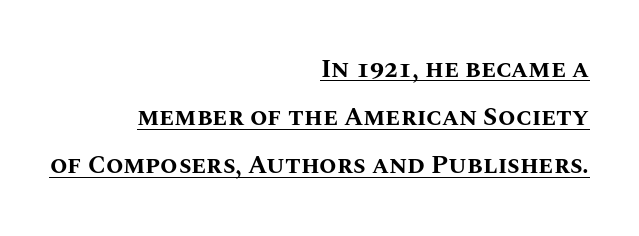
The image shows 25 px bold type, upright; set right-aligned, loose line spacing (1.93x), normal letter spacing, underlined.
